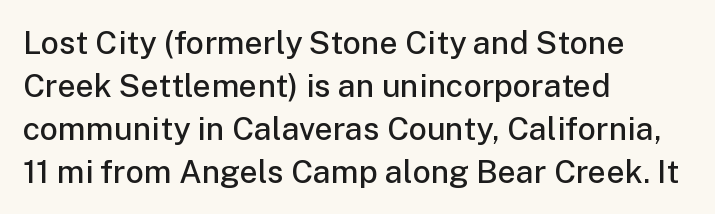
This sample uses an upright cut, with every glyph sitting square on the baseline. The face used here is proportionally spaced, like ordinary book or web type. These lines sit exactly where default settings would place them. Note: no serifs on the glyphs.
